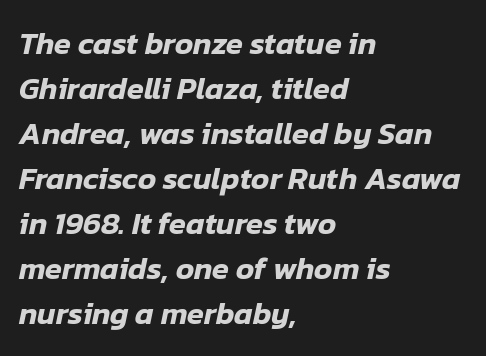
The image shows 31 px text type, italic (leaning right); set left-aligned, normal line spacing (1.45x), normal letter spacing, not underlined; low stroke contrast and a medium x-height.
